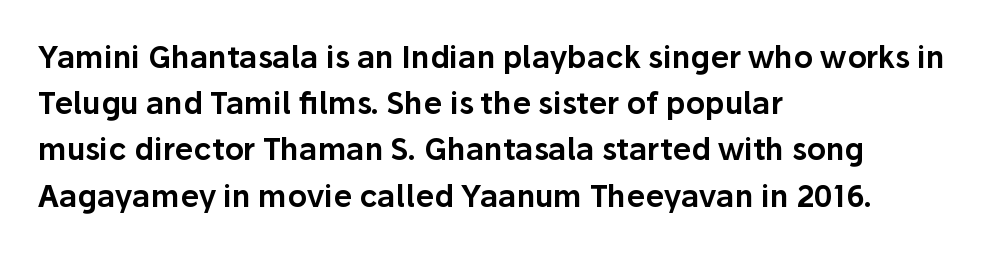
The designer left line spacing at the default. A sans-serif font was chosen for this passage. The lettering stays uniformly vertical, giving the passage a roman look. Type without underlining. Visually the block forms a straight wall on the left and a jagged coastline on the right.
